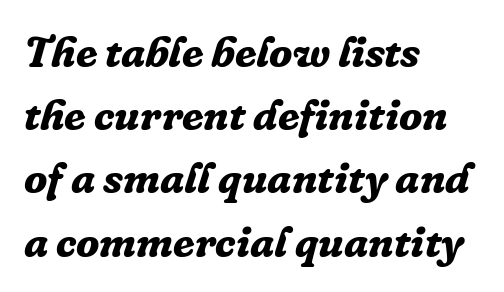
{"serif": "yes", "italic": "yes", "lean": "right", "slant_degrees": 16, "bold": "yes", "weight": "bold", "width": "normal", "stroke_contrast": "low", "x_height": "medium", "monospaced": "no", "underline": "no", "align": "left", "line_spacing": "normal", "line_spacing_ratio": 1.47, "letter_spacing": "normal", "letter_spacing_em": 0.0, "glyph_px": 43}
